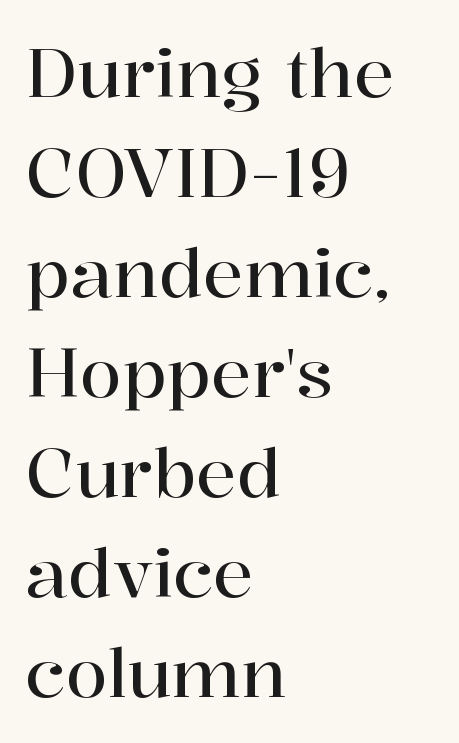
The image shows 68 px serif type, upright; set left-aligned, normal line spacing (1.47x), normal letter spacing, not underlined; high stroke contrast and a medium x-height.
